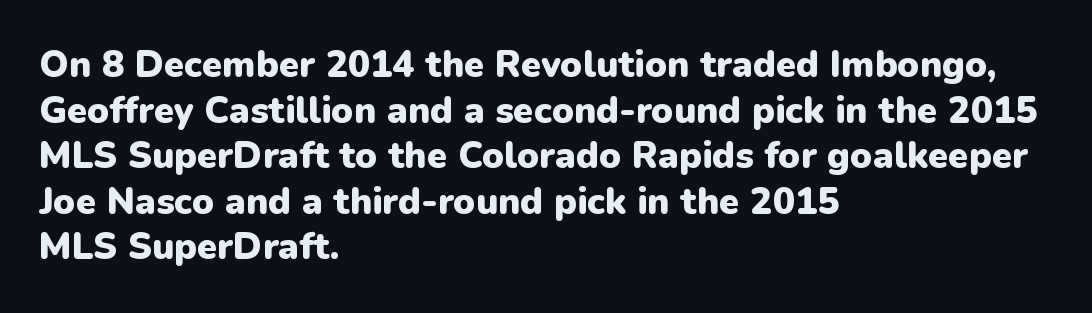
Nothing unusual about the tracking: characters are spaced as the font intends. The paragraph shown leans on its left margin. The face used here is proportionally spaced, like ordinary book or web type. Anything drawn beneath the words? Only blank space. Stroke thickness is high; the sample reads as a true bold. Serifs: no, the terminals of the letterforms are clean.
